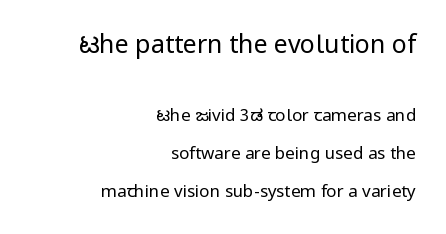
{"italic": "no", "bold": "no", "underline": "no", "align": "right", "line_spacing": "loose", "line_spacing_ratio": 2.22, "letter_spacing": "normal", "letter_spacing_em": 0.0, "larger_block": "first", "size_ratio": 1.47, "glyph_px": 25}
